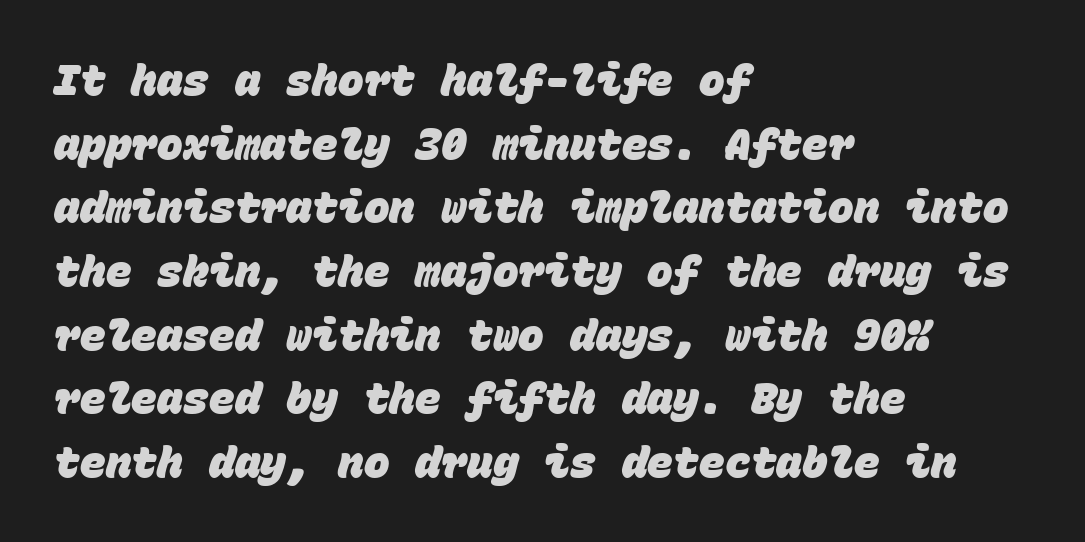
Q: Is the text bold? A: Yes.
Q: Is the typeface a serif or a sans-serif typeface? A: Sans-serif.
Q: Is the text underlined? A: No.
Q: How is the paragraph aligned? A: Left-aligned.
Q: Is the spacing between letters normal or unusually wide? A: Normal.
Q: Is the spacing between lines tight, normal or loose? A: Normal.
Q: Width (condensed, normal, or wide)? A: Normal.
Q: Stroke contrast? A: Low.
Q: x-height? A: Large.
Q: Monospaced? A: Yes.
